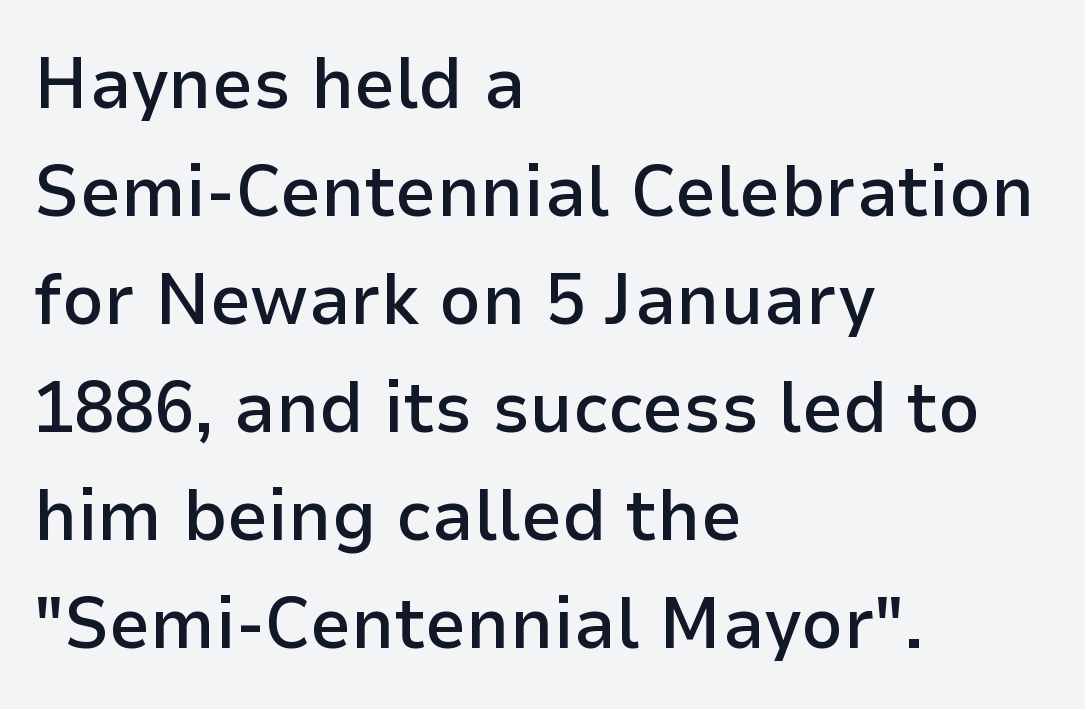
The image shows 73 px semibold sans-serif type, upright; set left-aligned, normal line spacing (1.48x), normal letter spacing, not underlined; low stroke contrast and a medium x-height.
